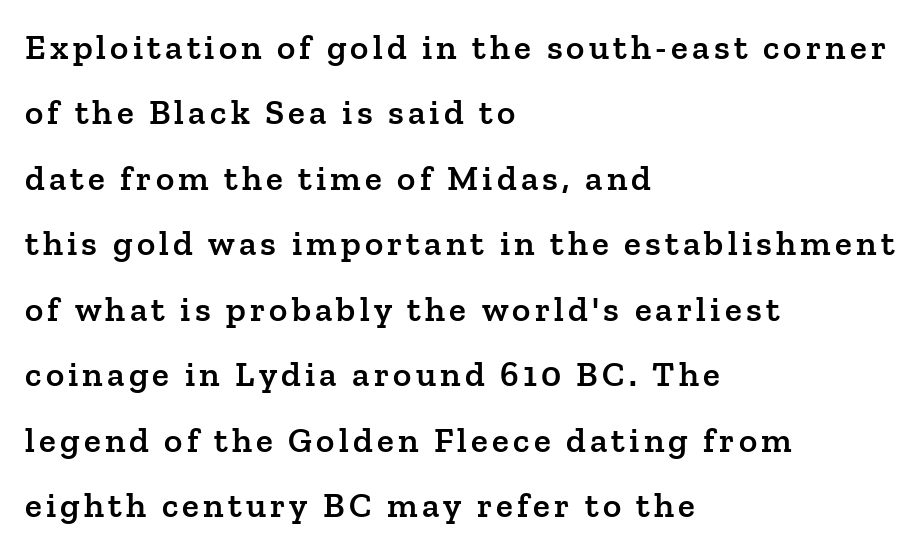
{"serif": "yes", "italic": "no", "bold": "semi", "weight": "semibold", "width": "normal", "stroke_contrast": "low", "x_height": "medium", "monospaced": "no", "underline": "no", "align": "left", "line_spacing_ratio": 1.87, "glyph_px": 35}
